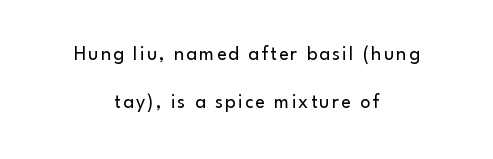
Q: Is the text bold? A: No.
Q: Is the text italic (slanted)? A: No, it is upright.
Q: Is the text underlined? A: No.
Q: How is the paragraph aligned? A: Centered.
Q: Is the spacing between lines tight, normal or loose? A: Loose.
